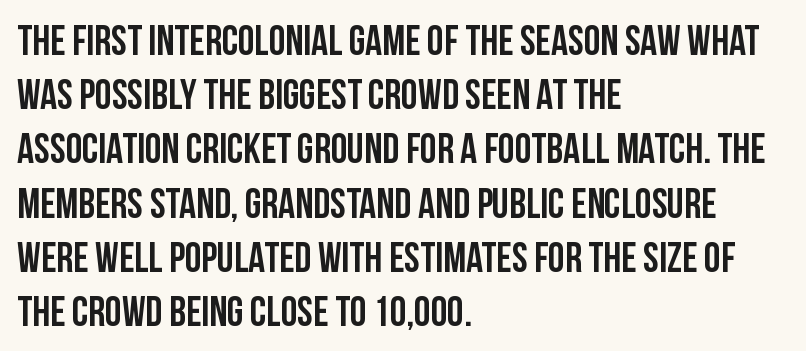
Q: Is the text italic (slanted)? A: No, it is upright.
Q: Is the typeface a serif or a sans-serif typeface? A: Sans-serif.
Q: Is the text underlined? A: No.
Q: How is the paragraph aligned? A: Left-aligned.
Q: Is the spacing between letters normal or unusually wide? A: Normal.
Q: Is the spacing between lines tight, normal or loose? A: Normal.
Q: Width (condensed, normal, or wide)? A: Condensed.
Q: Stroke contrast? A: Low.
Q: x-height? A: Large.
Q: Monospaced? A: No.
